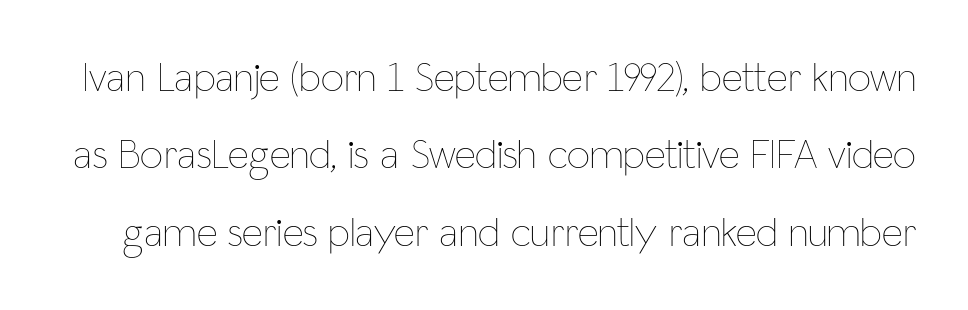
{"italic": "no", "bold": "no", "weight": "thin", "width": "condensed", "stroke_contrast": "low", "x_height": "medium", "monospaced": "no", "underline": "no", "line_spacing_ratio": 1.89, "letter_spacing": "normal", "letter_spacing_em": 0.0, "glyph_px": 41}
